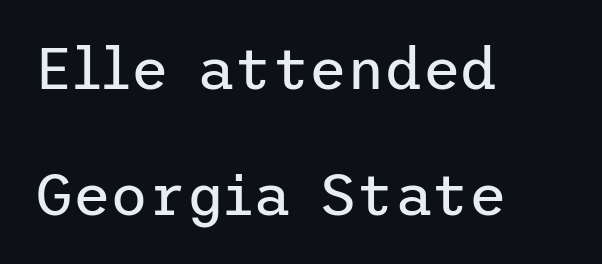
The image shows 58 px regular-weight sans-serif type, upright; set left-aligned, loose line spacing (2.18x), normal letter spacing, not underlined; low stroke contrast and a medium x-height.
